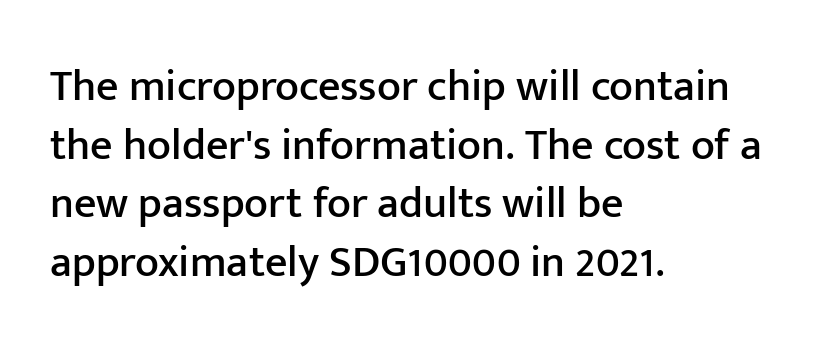
The typography opts for an upright posture over an oblique one. Visually the block forms a straight wall on the left and a jagged coastline on the right. Each word holds together tightly as a unit, with standard inter-letter gaps. A typesetter would label this face a sans.
